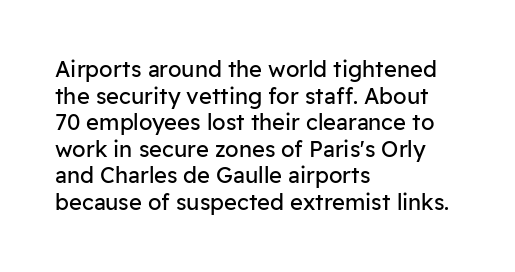
{"italic": "no", "bold": "no", "underline": "no", "align": "left", "line_spacing_ratio": 1.21, "letter_spacing": "normal", "letter_spacing_em": 0.0, "glyph_px": 22}
